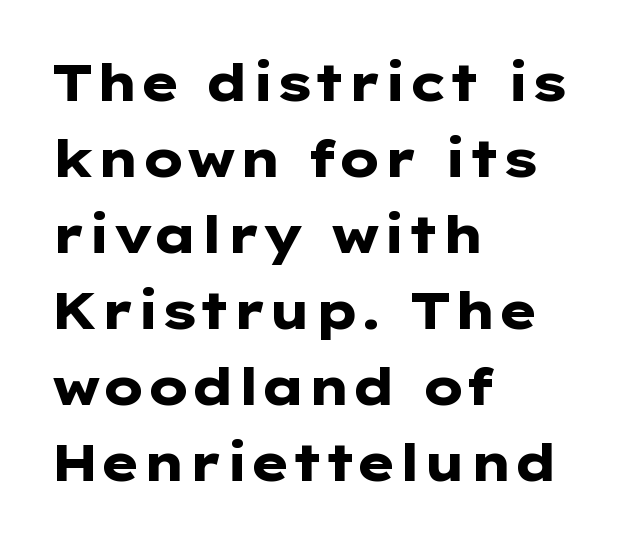
{"serif": "no", "italic": "no", "bold": "yes", "weight": "heavy", "width": "wide", "stroke_contrast": "low", "x_height": "medium", "monospaced": "no", "underline": "no", "align": "left", "line_spacing": "normal", "line_spacing_ratio": 1.49, "letter_spacing": "normal", "letter_spacing_em": 0.0, "glyph_px": 51}
